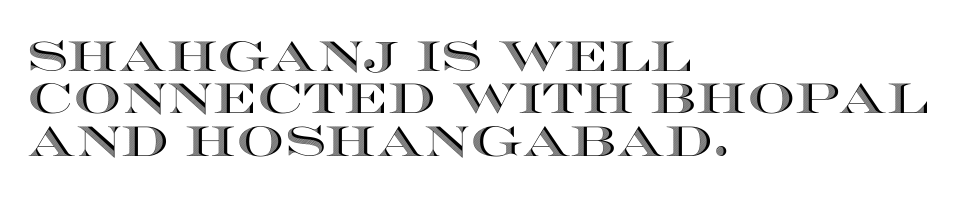
{"italic": "no", "width": "wide", "x_height": "large", "monospaced": "no", "underline": "no", "align": "left", "line_spacing": "tight", "line_spacing_ratio": 1.01, "letter_spacing": "normal", "letter_spacing_em": 0.0, "glyph_px": 42}
